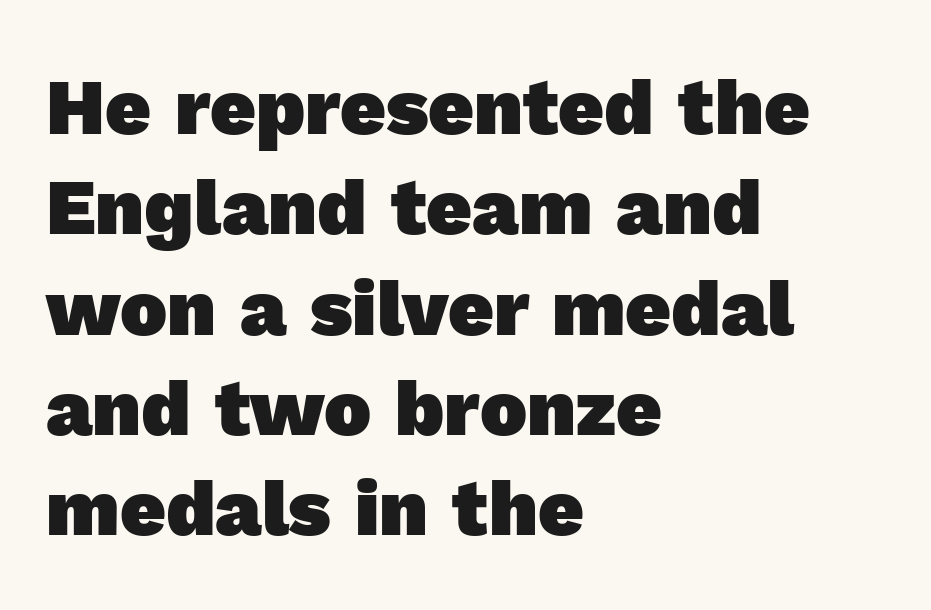
A classic flush-left, rag-right setting is used for this passage. Unmarked baselines from the first word to the last. This sample keeps an unexceptional amount of space between lines. Here the glyphs are tracked normally, forming tight word shapes. Strong, thick strokes mark this as bold type. These lines are rendered in a variable-pitch font.
